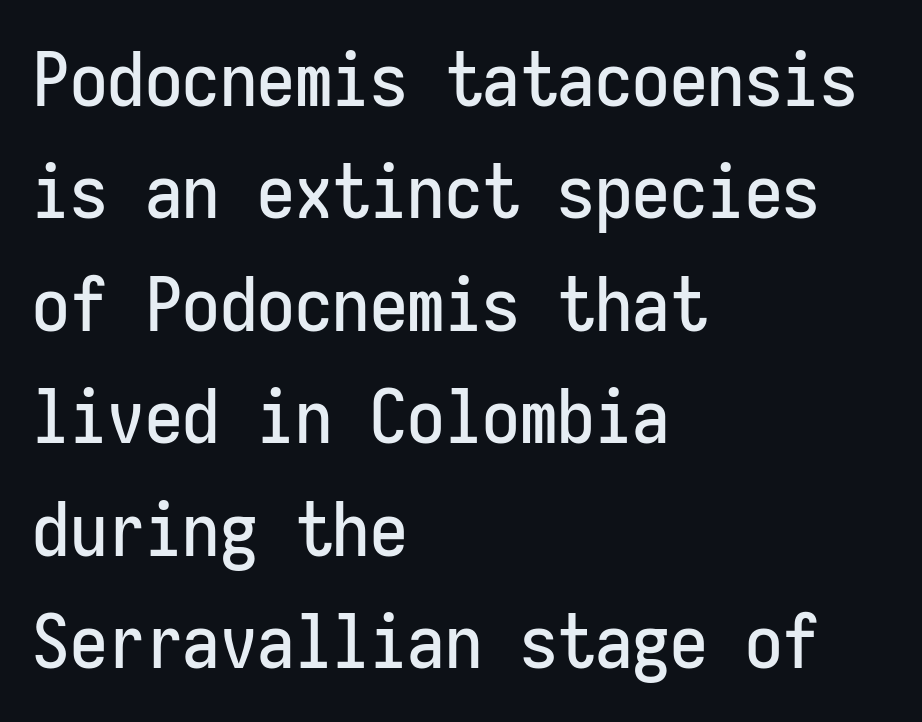
Q: Is the text italic (slanted)? A: No, it is upright.
Q: Is the typeface a serif or a sans-serif typeface? A: Sans-serif.
Q: Is the text underlined? A: No.
Q: How is the paragraph aligned? A: Left-aligned.
Q: Is the spacing between letters normal or unusually wide? A: Normal.
Q: Is the spacing between lines tight, normal or loose? A: Normal.
Q: Width (condensed, normal, or wide)? A: Condensed.
Q: Stroke contrast? A: Low.
Q: x-height? A: Medium.
Q: Monospaced? A: Yes.
